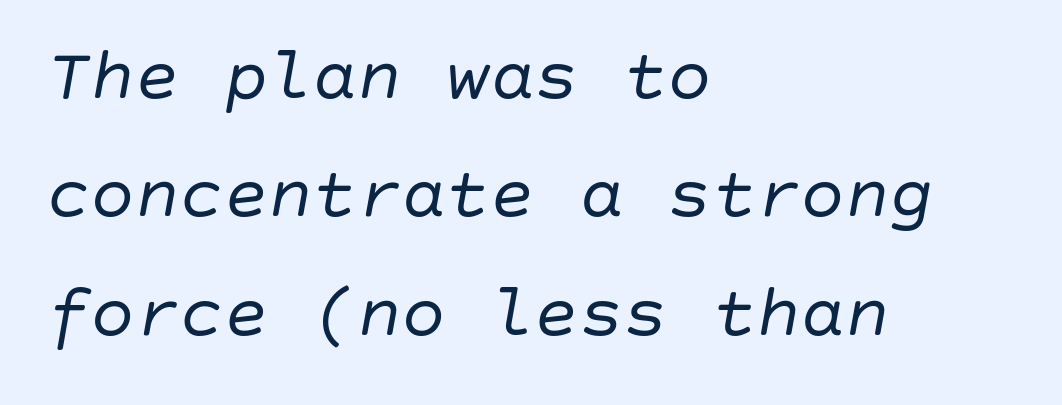
{"italic": "yes", "lean": "right", "slant_degrees": 10, "bold": "no", "weight": "regular", "width": "normal", "stroke_contrast": "low", "x_height": "large", "underline": "no", "align": "left", "line_spacing": "normal", "line_spacing_ratio": 1.6, "letter_spacing": "normal", "letter_spacing_em": 0.0, "glyph_px": 74}
